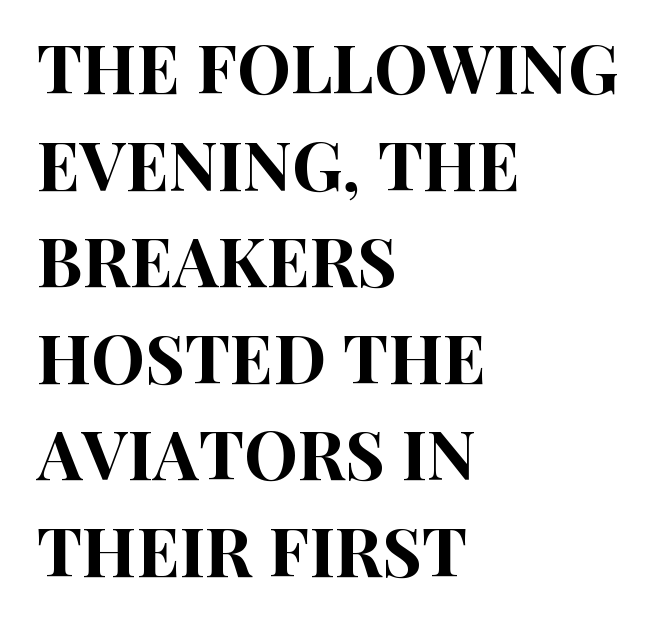
{"serif": "no", "italic": "no", "width": "condensed", "stroke_contrast": "high", "x_height": "large", "monospaced": "no", "underline": "no", "align": "left", "line_spacing": "normal", "line_spacing_ratio": 1.42, "letter_spacing": "normal", "letter_spacing_em": 0.0, "glyph_px": 68}
